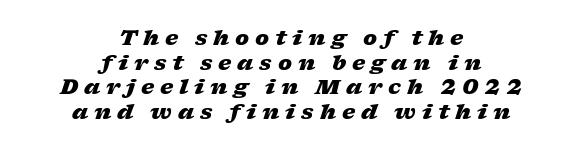
Neither beginnings nor endings align; midpoints do. Letter spacing: wide. Descender tails drop into unmarked territory. When letters slant like this, we call the style italic.
